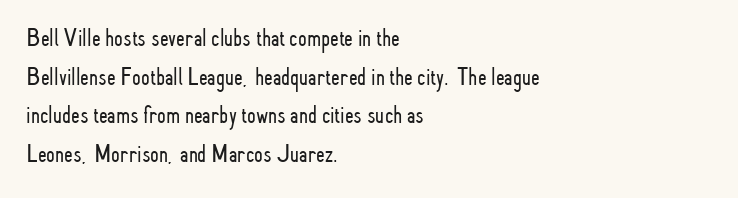
{"italic": "no", "bold": "no", "underline": "no", "align": "left", "line_spacing": "normal", "line_spacing_ratio": 1.55, "letter_spacing": "normal", "letter_spacing_em": 0.0, "glyph_px": 25}
